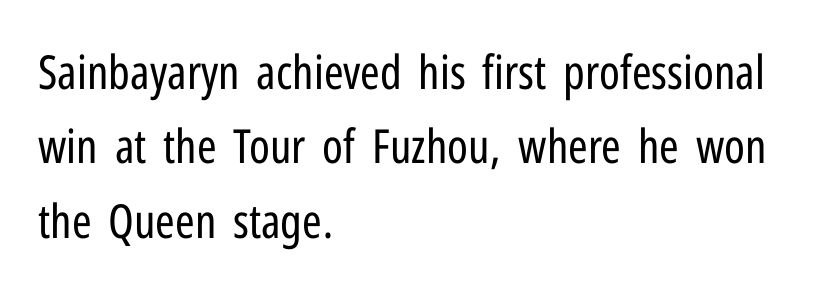
Q: Is the text bold? A: No.
Q: Is the text italic (slanted)? A: No, it is upright.
Q: Is the typeface a serif or a sans-serif typeface? A: Sans-serif.
Q: Is the text underlined? A: No.
Q: How is the paragraph aligned? A: Left-aligned.
Q: Is the spacing between letters normal or unusually wide? A: Normal.
Q: Is the spacing between lines tight, normal or loose? A: Normal.
Q: Width (condensed, normal, or wide)? A: Condensed.
Q: Stroke contrast? A: Low.
Q: x-height? A: Medium.
Q: Monospaced? A: No.
